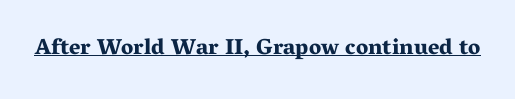
{"italic": "no", "bold": "yes", "underline": "yes", "letter_spacing": "normal", "letter_spacing_em": 0.0, "glyph_px": 22}
